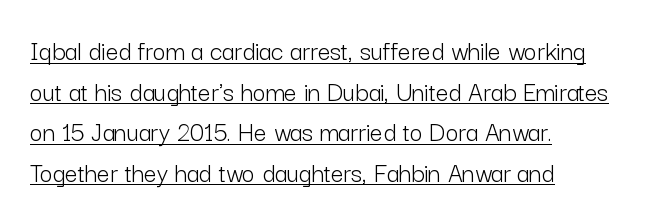
Q: Is the text bold? A: No.
Q: Is the text italic (slanted)? A: No, it is upright.
Q: Is the typeface a serif or a sans-serif typeface? A: Sans-serif.
Q: Is the text underlined? A: Yes.
Q: How is the paragraph aligned? A: Left-aligned.
Q: Is the spacing between letters normal or unusually wide? A: Normal.
Q: Is the spacing between lines tight, normal or loose? A: Normal.
Q: Width (condensed, normal, or wide)? A: Normal.
Q: Stroke contrast? A: Low.
Q: x-height? A: Medium.
Q: Monospaced? A: No.
